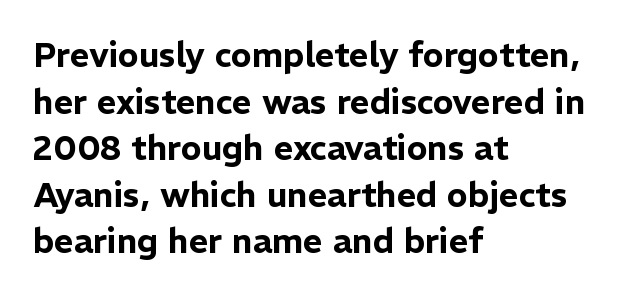
Horizontal alignment here is leftward, the default for most running prose. Interline gaps are of average width in this sample. Italic: no, the glyphs are upright roman. The typeface chosen for these lines omits serifs. Here the designer chose a conventional face with non-uniform glyph widths.
